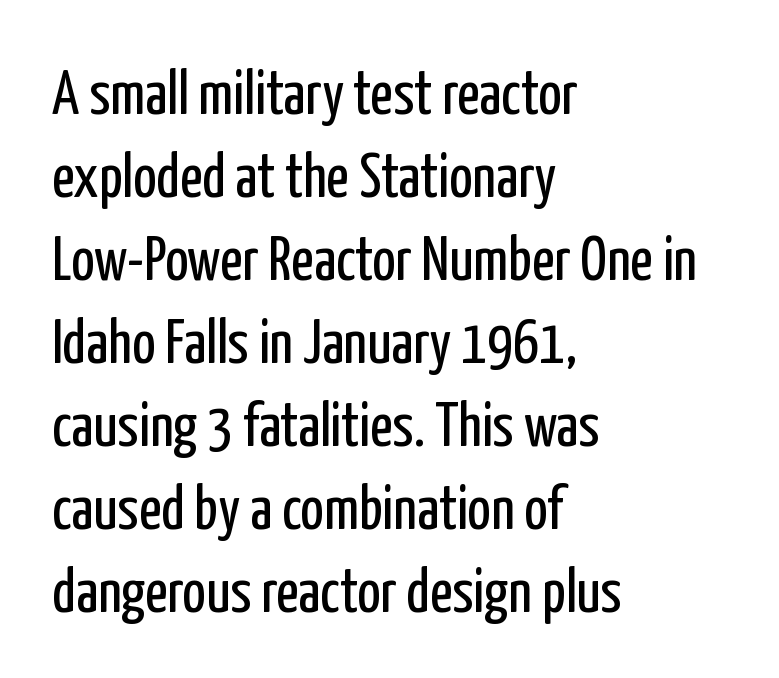
Q: Is the text bold? A: No.
Q: Is the text italic (slanted)? A: No, it is upright.
Q: Is the typeface a serif or a sans-serif typeface? A: Sans-serif.
Q: Is the text underlined? A: No.
Q: How is the paragraph aligned? A: Left-aligned.
Q: Is the spacing between letters normal or unusually wide? A: Normal.
Q: Is the spacing between lines tight, normal or loose? A: Normal.
Q: Width (condensed, normal, or wide)? A: Condensed.
Q: Stroke contrast? A: Low.
Q: x-height? A: Medium.
Q: Monospaced? A: No.
